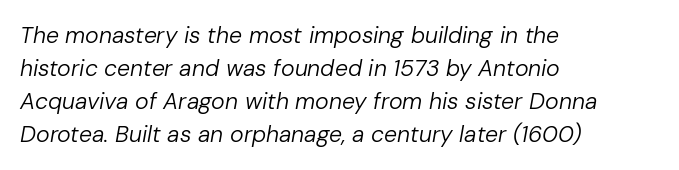
Q: Is the text bold? A: No.
Q: Is the text italic (slanted)? A: Yes, it leans right by about 10 degrees.
Q: Is the text underlined? A: No.
Q: How is the paragraph aligned? A: Left-aligned.
Q: Is the spacing between letters normal or unusually wide? A: Normal.
Q: Is the spacing between lines tight, normal or loose? A: Normal.
